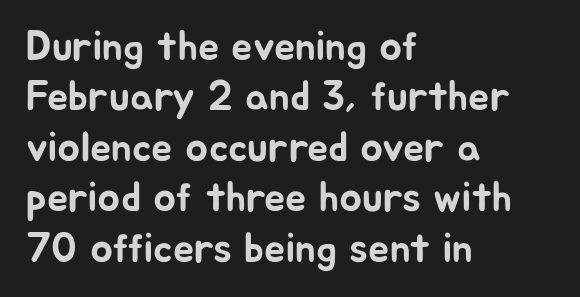
Q: Is the text italic (slanted)? A: No, it is upright.
Q: Is the typeface a serif or a sans-serif typeface? A: Sans-serif.
Q: Is the text underlined? A: No.
Q: How is the paragraph aligned? A: Left-aligned.
Q: Is the spacing between letters normal or unusually wide? A: Normal.
Q: Width (condensed, normal, or wide)? A: Normal.
Q: Stroke contrast? A: Low.
Q: x-height? A: Medium.
Q: Monospaced? A: No.
